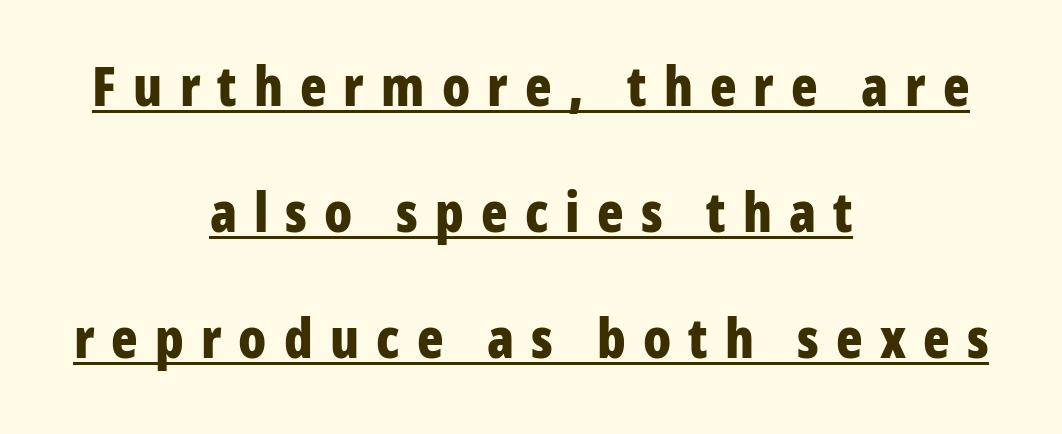
Q: Is the text bold? A: Yes.
Q: Is the text italic (slanted)? A: No, it is upright.
Q: Is the typeface a serif or a sans-serif typeface? A: Sans-serif.
Q: Is the text underlined? A: Yes.
Q: How is the paragraph aligned? A: Centered.
Q: Is the spacing between letters normal or unusually wide? A: Unusually wide.
Q: Is the spacing between lines tight, normal or loose? A: Loose.
Q: Width (condensed, normal, or wide)? A: Condensed.
Q: Stroke contrast? A: Low.
Q: x-height? A: Medium.
Q: Monospaced? A: No.
